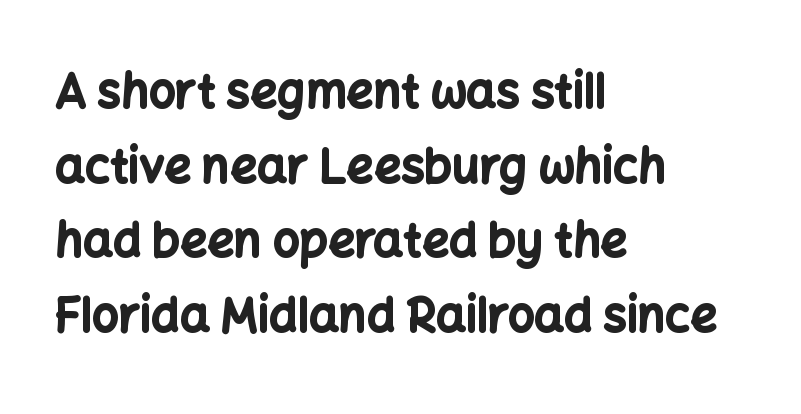
The passage shown is emphatically bold. This sample uses a sans-serif face. Notice how the stems are strictly vertical — no italics here. Line starts are locked; line ends wander. The horizontal fit of the characters is conventional and even. Line spacing here is normal.
